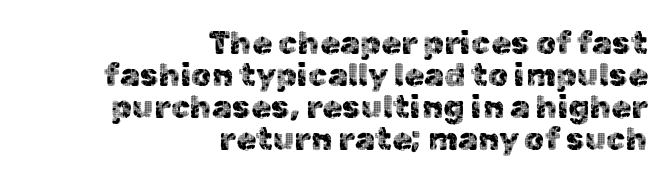
{"serif": "no", "italic": "no", "width": "normal", "x_height": "medium", "monospaced": "no", "underline": "no", "align": "right", "line_spacing": "tight", "line_spacing_ratio": 1.0, "letter_spacing": "normal", "letter_spacing_em": 0.0, "glyph_px": 32}
